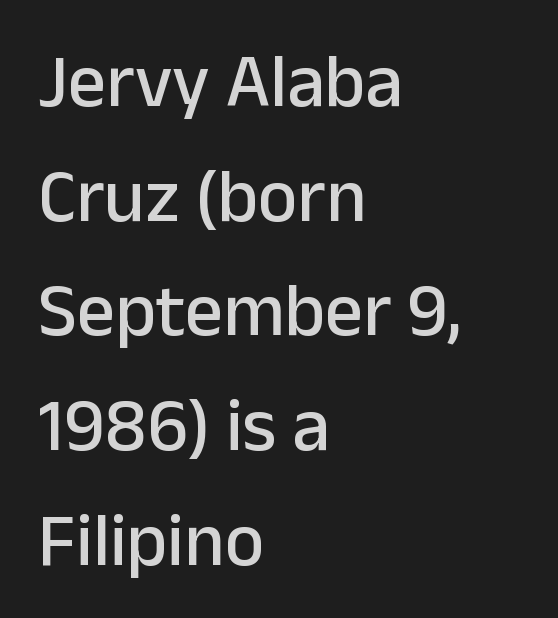
{"serif": "no", "italic": "no", "width": "normal", "stroke_contrast": "low", "x_height": "medium", "monospaced": "no", "underline": "no", "align": "left", "line_spacing": "normal", "line_spacing_ratio": 1.53, "letter_spacing": "normal", "letter_spacing_em": 0.0, "glyph_px": 75}
